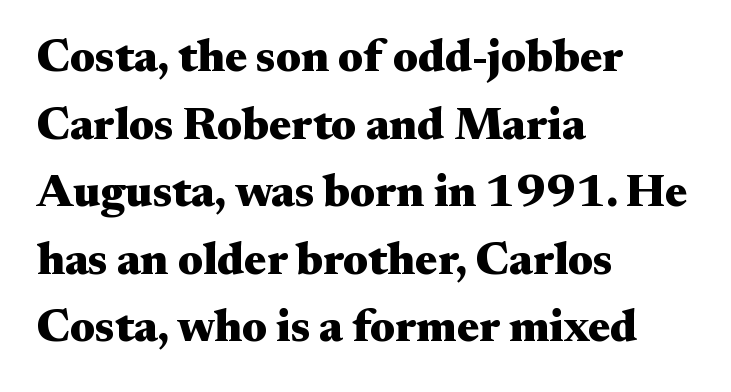
The image shows 46 px heavy, wide serif type, upright; set left-aligned, normal line spacing (1.47x), normal letter spacing, not underlined; medium stroke contrast and a small x-height.
